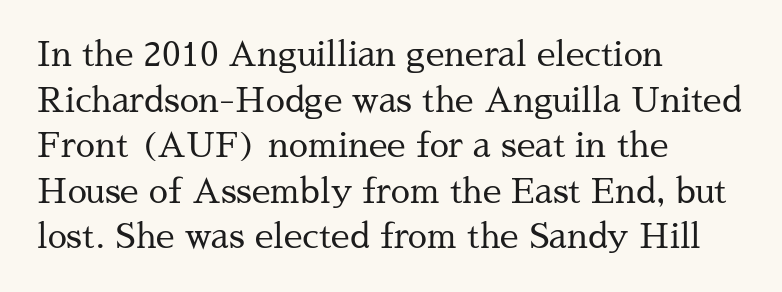
Q: Is the text bold? A: No.
Q: Is the text italic (slanted)? A: No, it is upright.
Q: Is the typeface a serif or a sans-serif typeface? A: Serif.
Q: Is the text underlined? A: No.
Q: How is the paragraph aligned? A: Left-aligned.
Q: Is the spacing between letters normal or unusually wide? A: Normal.
Q: Is the spacing between lines tight, normal or loose? A: Normal.
Q: Width (condensed, normal, or wide)? A: Normal.
Q: Stroke contrast? A: Medium.
Q: x-height? A: Medium.
Q: Monospaced? A: No.
